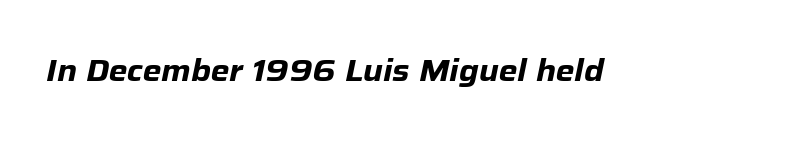
The image shows 30 px heavy type, italic (leaning right); set normal letter spacing, not underlined; low stroke contrast and a medium x-height.
